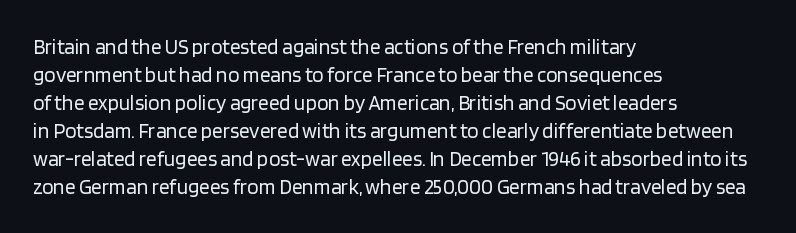
The paragraph has a hard left edge and a soft right edge. Rows of type keep a routine distance in the vertical direction. The letters sit at their default tracking, neither squeezed nor spread. Posture: vertical.
